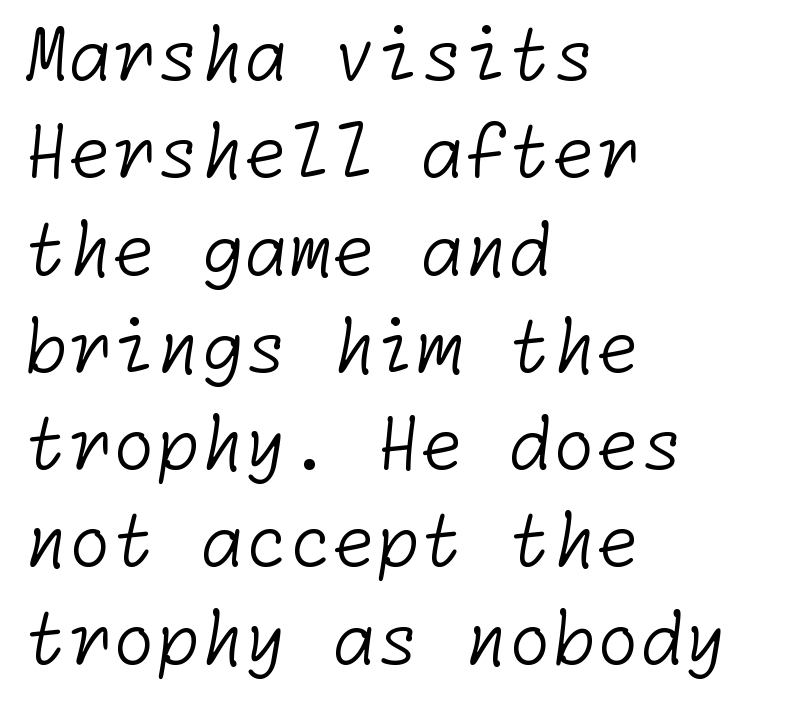
Q: Is the text bold? A: No.
Q: Is the typeface a serif or a sans-serif typeface? A: Sans-serif.
Q: Is the text underlined? A: No.
Q: How is the paragraph aligned? A: Left-aligned.
Q: Is the spacing between letters normal or unusually wide? A: Normal.
Q: Is the spacing between lines tight, normal or loose? A: Normal.
Q: Width (condensed, normal, or wide)? A: Normal.
Q: Stroke contrast? A: Low.
Q: x-height? A: Medium.
